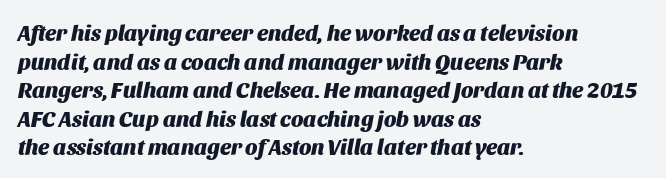
If you measured baseline to baseline, you'd find a middling distance. Words appear dense and cohesive because spacing is normal. These lines stack with their left ends in a neat column. Bare-footed words on every line. Would a proofreader flag this as italicized? Yes.
